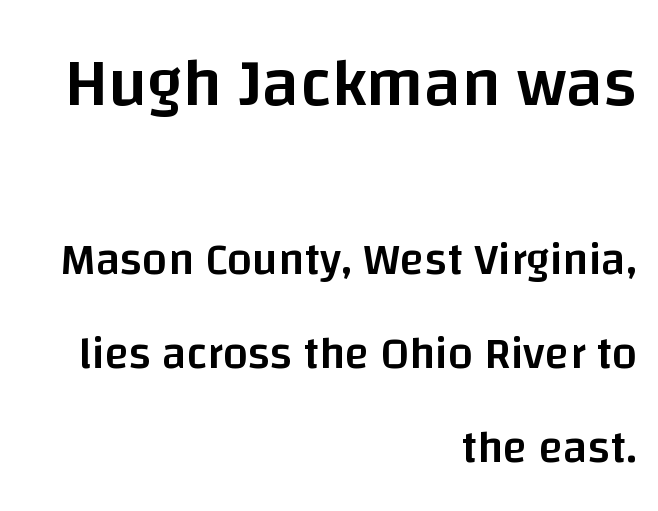
The image shows 68 px semibold sans-serif type, upright; set right-aligned, loose line spacing (2.09x), normal letter spacing, not underlined; the first (top) block is 1.51x larger; low stroke contrast and a large x-height.
